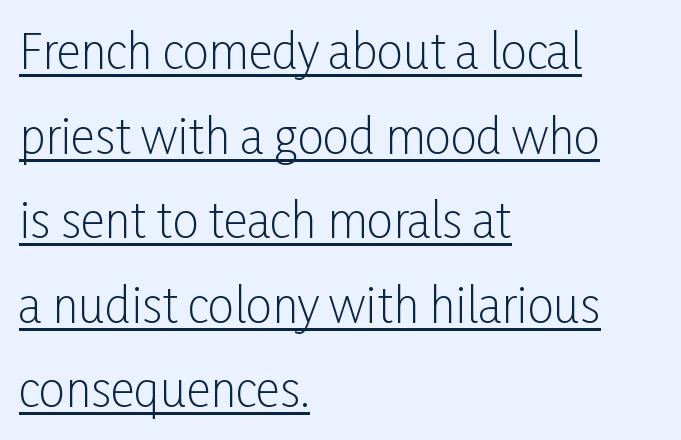
Q: Is the text bold? A: No.
Q: Is the text italic (slanted)? A: No, it is upright.
Q: Is the typeface a serif or a sans-serif typeface? A: Sans-serif.
Q: Is the text underlined? A: Yes.
Q: How is the paragraph aligned? A: Left-aligned.
Q: Is the spacing between letters normal or unusually wide? A: Normal.
Q: Width (condensed, normal, or wide)? A: Condensed.
Q: Stroke contrast? A: Low.
Q: x-height? A: Medium.
Q: Monospaced? A: No.
